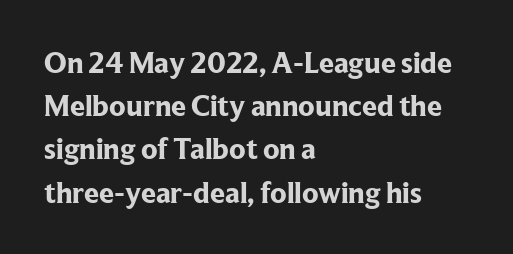
Q: Is the text bold? A: Yes.
Q: Is the text italic (slanted)? A: No, it is upright.
Q: Is the typeface a serif or a sans-serif typeface? A: Serif.
Q: Is the text underlined? A: No.
Q: How is the paragraph aligned? A: Left-aligned.
Q: Is the spacing between letters normal or unusually wide? A: Normal.
Q: Is the spacing between lines tight, normal or loose? A: Normal.
Q: Width (condensed, normal, or wide)? A: Normal.
Q: Stroke contrast? A: Low.
Q: x-height? A: Medium.
Q: Monospaced? A: No.
